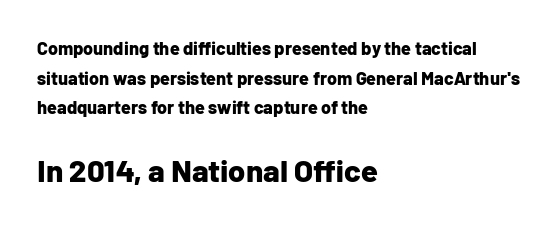
{"serif": "no", "italic": "no", "bold": "yes", "weight": "bold", "width": "normal", "stroke_contrast": "low", "x_height": "medium", "monospaced": "no", "underline": "no", "align": "left", "line_spacing": "normal", "line_spacing_ratio": 1.65, "letter_spacing": "normal", "letter_spacing_em": 0.0, "larger_block": "second", "size_ratio": 1.72, "glyph_px": 31}
